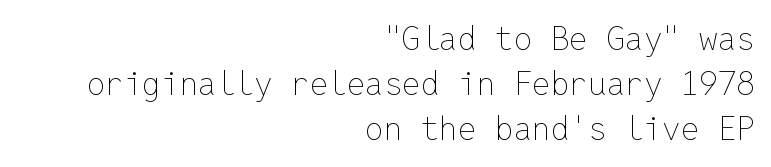
The image shows 33 px thin type, upright, monospaced; set right-aligned, normal line spacing (1.37x), normal letter spacing, not underlined; low stroke contrast and a medium x-height.
